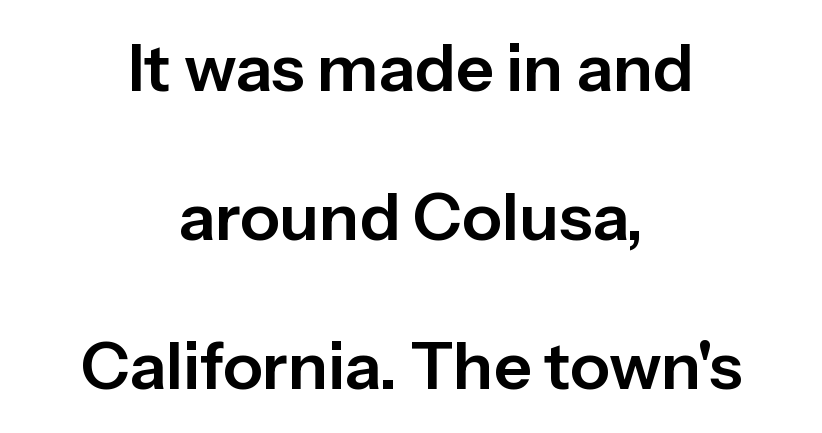
Q: Is the text italic (slanted)? A: No, it is upright.
Q: Is the typeface a serif or a sans-serif typeface? A: Sans-serif.
Q: Is the text underlined? A: No.
Q: How is the paragraph aligned? A: Centered.
Q: Is the spacing between letters normal or unusually wide? A: Normal.
Q: Is the spacing between lines tight, normal or loose? A: Loose.
Q: Width (condensed, normal, or wide)? A: Normal.
Q: Stroke contrast? A: Low.
Q: x-height? A: Medium.
Q: Monospaced? A: No.
